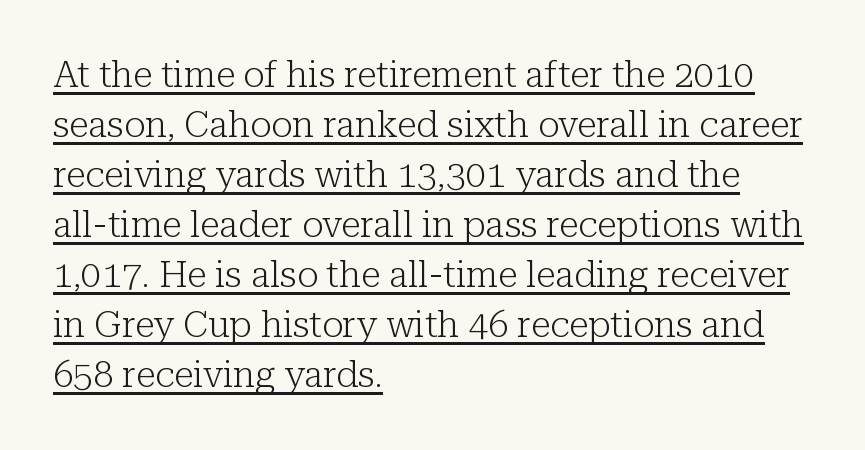
Q: Is the text bold? A: No.
Q: Is the text italic (slanted)? A: No, it is upright.
Q: Is the typeface a serif or a sans-serif typeface? A: Serif.
Q: Is the text underlined? A: Yes.
Q: How is the paragraph aligned? A: Left-aligned.
Q: Is the spacing between letters normal or unusually wide? A: Normal.
Q: Is the spacing between lines tight, normal or loose? A: Normal.
Q: Width (condensed, normal, or wide)? A: Normal.
Q: Stroke contrast? A: Low.
Q: x-height? A: Medium.
Q: Monospaced? A: No.
